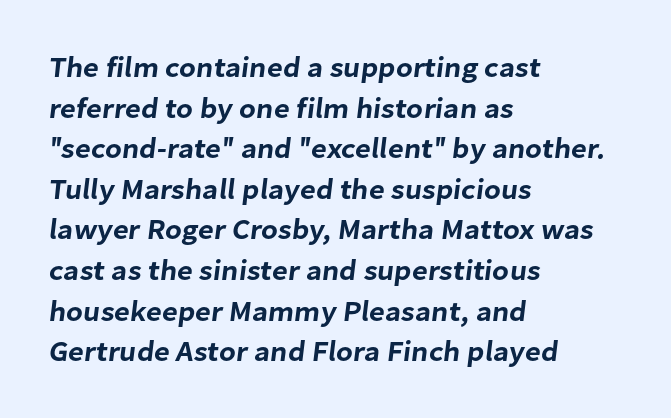
{"serif": "no", "width": "normal", "stroke_contrast": "low", "x_height": "medium", "monospaced": "no", "underline": "no", "align": "left", "line_spacing": "normal", "line_spacing_ratio": 1.4, "letter_spacing": "normal", "letter_spacing_em": 0.0, "glyph_px": 29}
